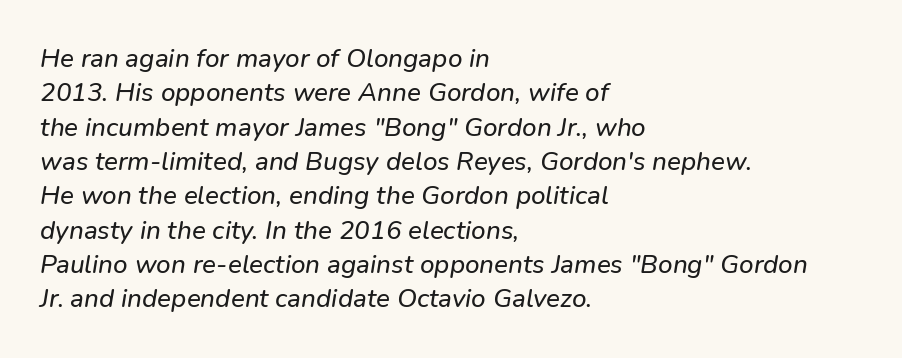
The image shows 26 px text type; set left-aligned, normal line spacing (1.32x), normal letter spacing, not underlined.
